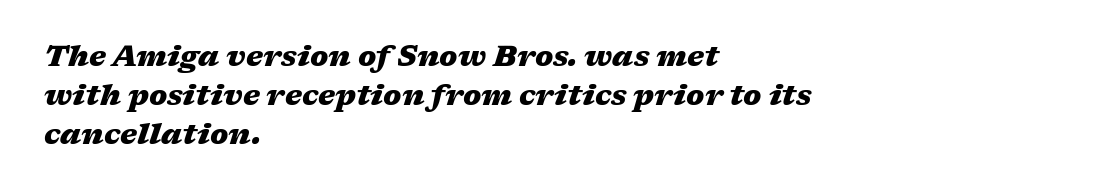
The string is rendered with underlining switched off. The paragraph has a hard left edge and a soft right edge. The rendering uses a moderate line-height, typical for paragraphs. The glyphs have the mass of a bold cut.
